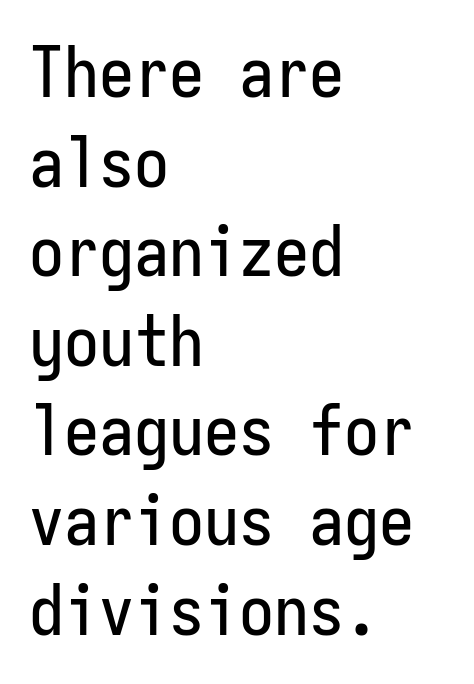
This sample keeps an unexceptional amount of space between lines. Standard letterfit; no display-style spreading of the glyphs. Short and long lines alike share a common starting point at left. Observe the absence of serifs on each vertical stroke in this sample.
